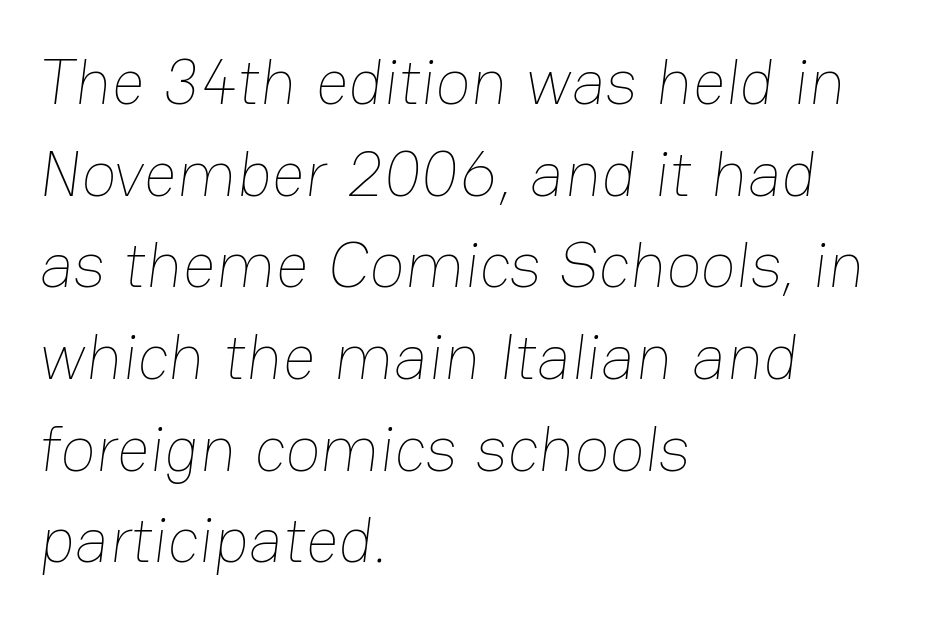
The image shows 65 px thin type; set left-aligned, normal line spacing (1.41x), normal letter spacing, not underlined; low stroke contrast and a medium x-height.
